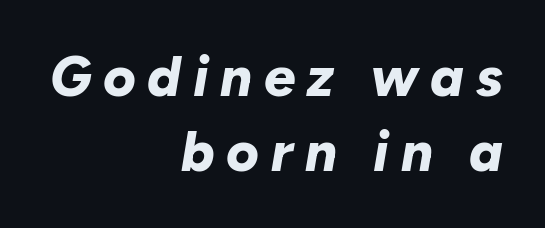
Only glyphs here, with clear space below each row. Spacing verdict: proportional, widths tailored to each character. You could only call the tracking loose — the letters float apart. One glance says typical: line gaps are just what's usual. The ragged edge is on the left, which tells us the setting is flush right. Thick stems and heavy bowls — unmistakably bold.
